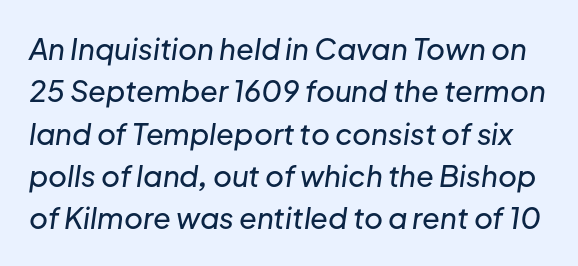
{"italic": "yes", "lean": "right", "slant_degrees": 8, "width": "normal", "stroke_contrast": "low", "x_height": "medium", "monospaced": "no", "underline": "no", "line_spacing": "normal", "line_spacing_ratio": 1.46, "letter_spacing": "normal", "letter_spacing_em": 0.0, "glyph_px": 29}
